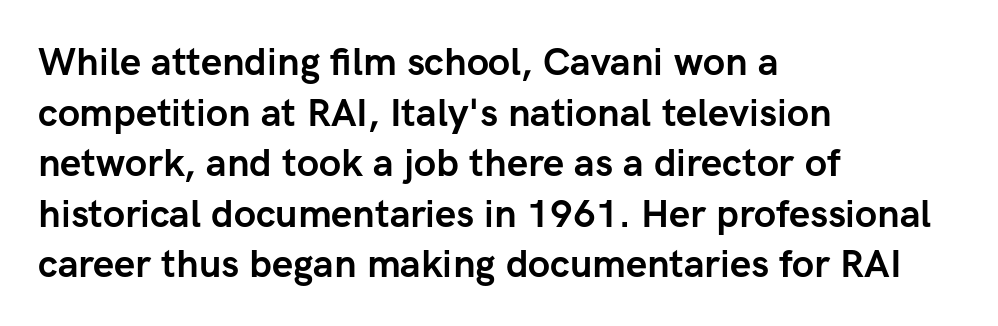
The characters display no serif detailing; their extremities are plain. Think of a printed novel: that variable character pitch is what you see here. I'd describe the lettering as bold — thick and assertive. Reading down the block, your eye returns to a fixed left position each line. The block of text has a typical density, with ordinary space between rows. Do the letters lean? They stand straight.
